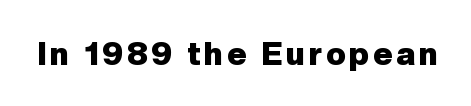
The font's upright variant was chosen for this text. Unlike a traditional serif, this face leaves its strokes unadorned. Varying glyph widths throughout — classic text-font behaviour. Each glyph is drawn with heavy, bold strokes. The passage shown is not underscored anywhere.
